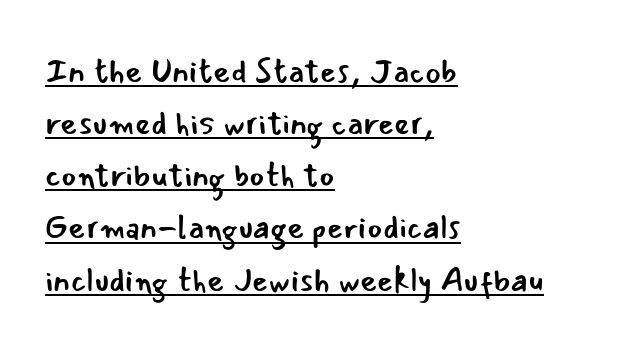
Q: Is the text bold? A: No.
Q: Is the text italic (slanted)? A: No, it is upright.
Q: Is the typeface a serif or a sans-serif typeface? A: Sans-serif.
Q: Is the text underlined? A: Yes.
Q: How is the paragraph aligned? A: Left-aligned.
Q: Is the spacing between letters normal or unusually wide? A: Normal.
Q: Is the spacing between lines tight, normal or loose? A: Normal.
Q: Width (condensed, normal, or wide)? A: Normal.
Q: Stroke contrast? A: Low.
Q: x-height? A: Small.
Q: Monospaced? A: No.
